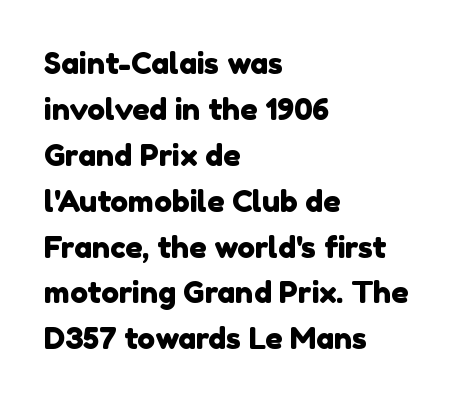
Vertical spacing — default. The foot of each line stays bare and open. Standard letterfit; no display-style spreading of the glyphs. Regarding serifs, this sample does without them. Visually the block forms a straight wall on the left and a jagged coastline on the right.
